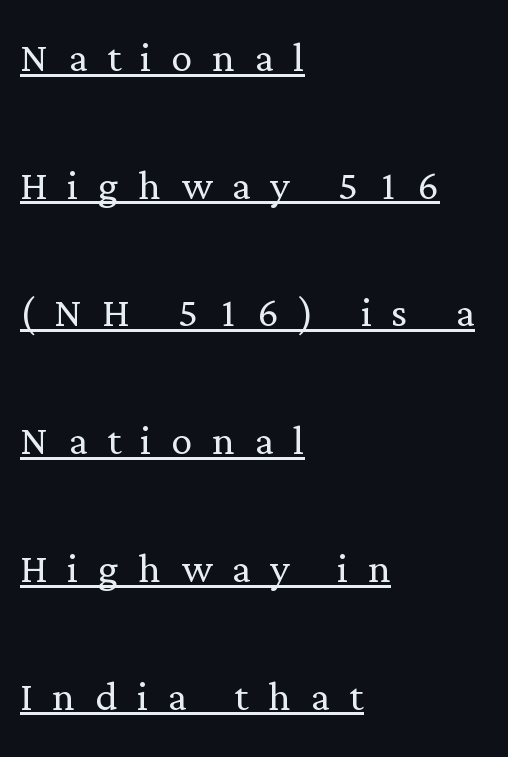
The image shows 53 px light serif type, upright; set left-aligned, loose line spacing (2.41x), unusually wide letter spacing (+0.37 em), underlined; low stroke contrast and a medium x-height.
